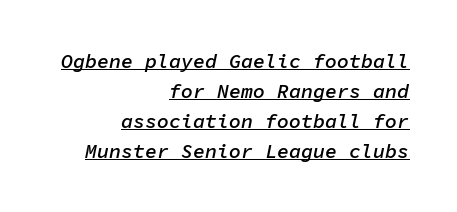
{"italic": "yes", "lean": "right", "slant_degrees": 11, "bold": "semi", "underline": "yes", "align": "right", "line_spacing": "normal", "line_spacing_ratio": 1.5, "letter_spacing": "normal", "letter_spacing_em": 0.0, "glyph_px": 20}
